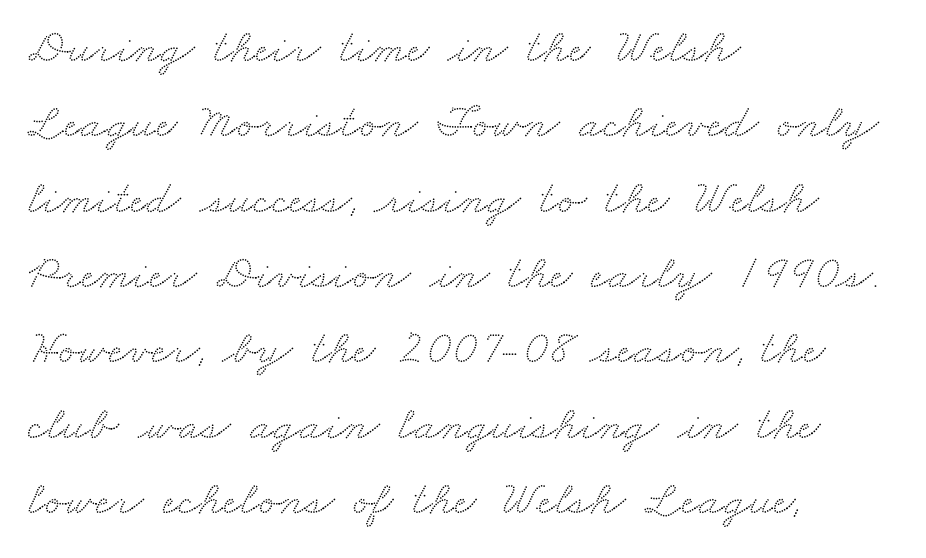
Q: Is the typeface a serif or a sans-serif typeface? A: Serif.
Q: Is the text underlined? A: No.
Q: How is the paragraph aligned? A: Left-aligned.
Q: Is the spacing between letters normal or unusually wide? A: Normal.
Q: Is the spacing between lines tight, normal or loose? A: Normal.
Q: Width (condensed, normal, or wide)? A: Wide.
Q: Stroke contrast? A: Medium.
Q: x-height? A: Small.
Q: Monospaced? A: No.
